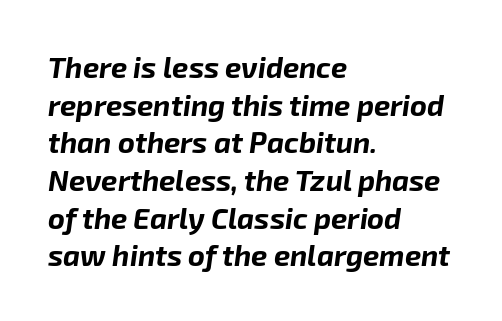
{"italic": "yes", "lean": "right", "slant_degrees": 8, "bold": "yes", "weight": "bold", "width": "normal", "stroke_contrast": "low", "x_height": "medium", "monospaced": "no", "underline": "no", "align": "left", "line_spacing": "normal", "line_spacing_ratio": 1.3, "letter_spacing": "normal", "letter_spacing_em": 0.0, "glyph_px": 29}
